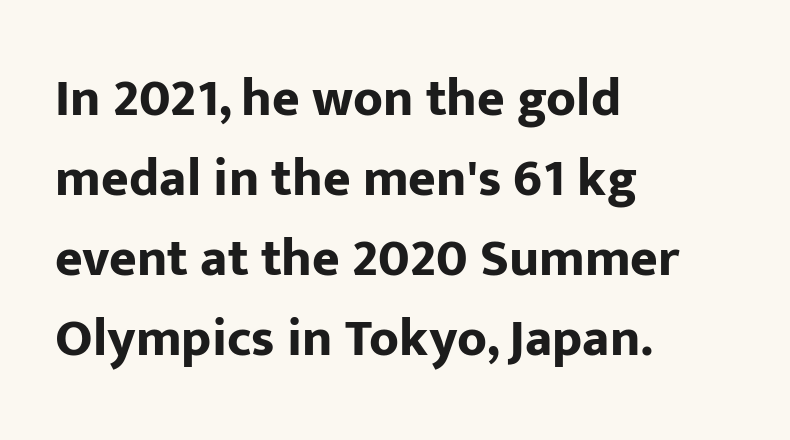
Q: Is the text bold? A: Yes.
Q: Is the text italic (slanted)? A: No, it is upright.
Q: Is the typeface a serif or a sans-serif typeface? A: Sans-serif.
Q: Is the text underlined? A: No.
Q: How is the paragraph aligned? A: Left-aligned.
Q: Is the spacing between letters normal or unusually wide? A: Normal.
Q: Is the spacing between lines tight, normal or loose? A: Normal.
Q: Width (condensed, normal, or wide)? A: Normal.
Q: Stroke contrast? A: Low.
Q: x-height? A: Medium.
Q: Monospaced? A: No.
